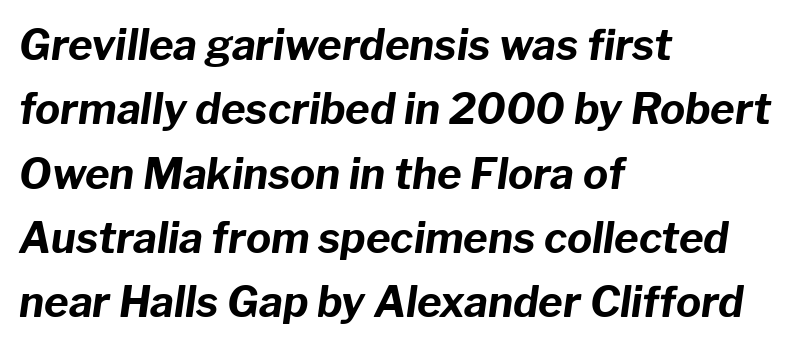
Plenty of ink on the page — the face is bold. Only glyphs here, with clear space below each row. The whole block is typeset with a tilt. Compared with a centered layout, this one pins lines to the left instead. You could not count columns in this text — the font is proportionally spaced.
